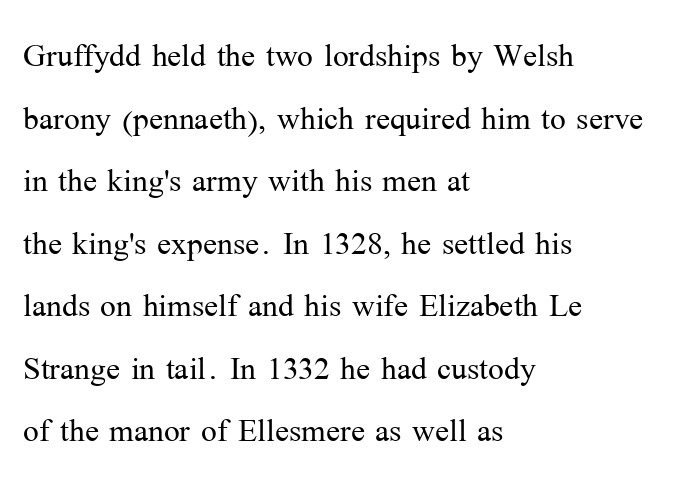
{"serif": "yes", "italic": "no", "bold": "no", "weight": "light", "width": "normal", "stroke_contrast": "medium", "x_height": "medium", "monospaced": "no", "underline": "no", "align": "left", "line_spacing": "normal", "line_spacing_ratio": 1.49, "letter_spacing": "normal", "letter_spacing_em": 0.0, "glyph_px": 42}
